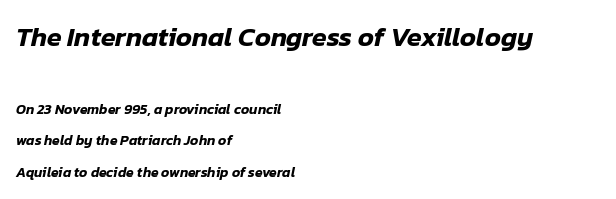
The image shows 27 px text type, italic (leaning right); set left-aligned, loose line spacing (2.24x), normal letter spacing, not underlined; the first (top) block is 1.93x larger.
